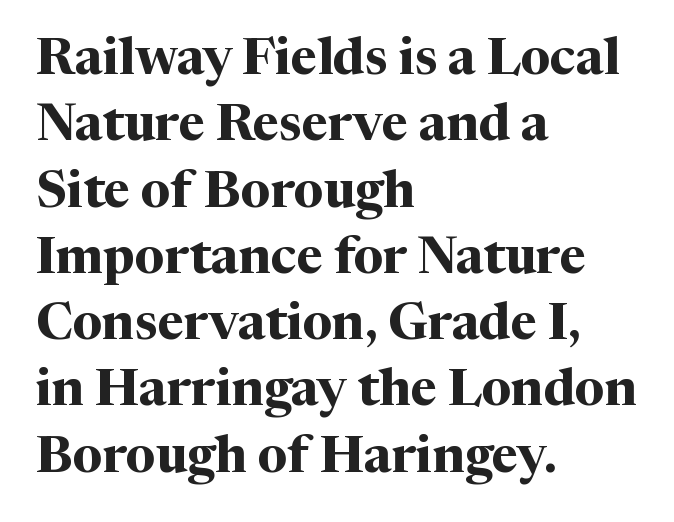
Q: Is the text bold? A: Yes.
Q: Is the text italic (slanted)? A: No, it is upright.
Q: Is the typeface a serif or a sans-serif typeface? A: Serif.
Q: Is the text underlined? A: No.
Q: How is the paragraph aligned? A: Left-aligned.
Q: Is the spacing between letters normal or unusually wide? A: Normal.
Q: Is the spacing between lines tight, normal or loose? A: Normal.
Q: Width (condensed, normal, or wide)? A: Normal.
Q: Stroke contrast? A: Medium.
Q: x-height? A: Medium.
Q: Monospaced? A: No.
